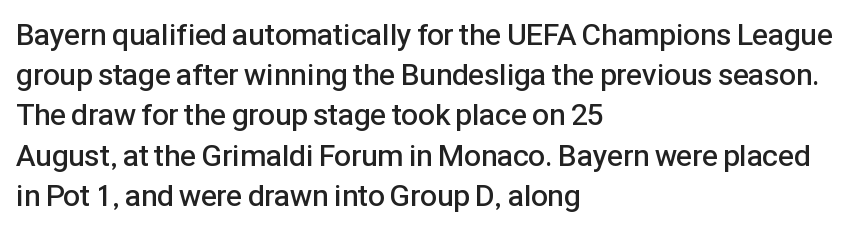
Regarding leading, the lines here are spaced in the standard way. Words float on clear page, feet unadorned. The typography opts for an upright posture over an oblique one. In terms of weight, the rendering is demibold, just under bold. In terms of letterspacing, this is plain default setting.
